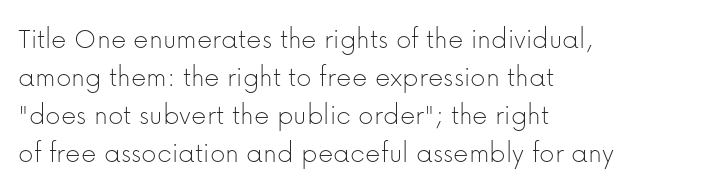
{"serif": "no", "italic": "no", "bold": "no", "weight": "thin", "width": "normal", "stroke_contrast": "low", "x_height": "medium", "monospaced": "no", "underline": "no", "align": "left", "line_spacing": "normal", "line_spacing_ratio": 1.27, "letter_spacing": "normal", "letter_spacing_em": 0.0, "glyph_px": 30}
